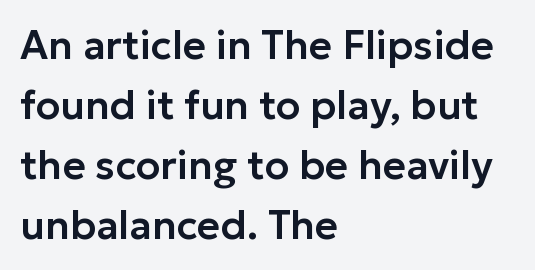
Interline gaps are of average width in this sample. Italic? Not at all — the glyphs are vertical. Each row of text sits above clean, open space. Tracking here is standard; glyphs follow each other at the usual distance. This sample uses a sans-serif face. Looks like regular typesetting: each glyph gets only the width it needs.
